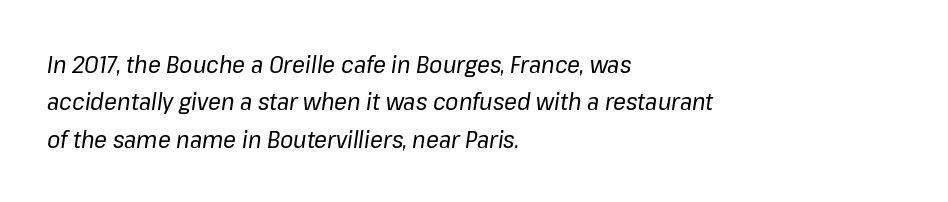
Q: Is the text bold? A: No.
Q: Is the text italic (slanted)? A: Yes, it leans right by about 8 degrees.
Q: Is the text underlined? A: No.
Q: How is the paragraph aligned? A: Left-aligned.
Q: Is the spacing between letters normal or unusually wide? A: Normal.
Q: Is the spacing between lines tight, normal or loose? A: Normal.
